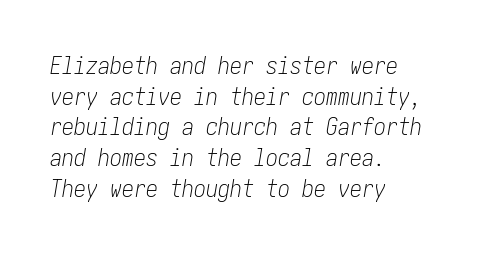
The image shows 24 px text type, italic (leaning right); set left-aligned, normal line spacing (1.28x), normal letter spacing, not underlined.
